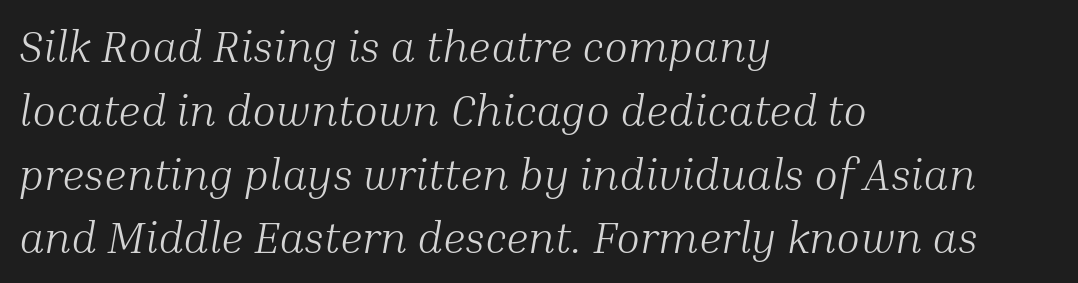
Q: Is the text bold? A: No.
Q: Is the text italic (slanted)? A: Yes, it leans right by about 10 degrees.
Q: Is the typeface a serif or a sans-serif typeface? A: Serif.
Q: Is the text underlined? A: No.
Q: How is the paragraph aligned? A: Left-aligned.
Q: Is the spacing between letters normal or unusually wide? A: Normal.
Q: Is the spacing between lines tight, normal or loose? A: Normal.
Q: Width (condensed, normal, or wide)? A: Normal.
Q: Stroke contrast? A: Medium.
Q: x-height? A: Medium.
Q: Monospaced? A: No.
